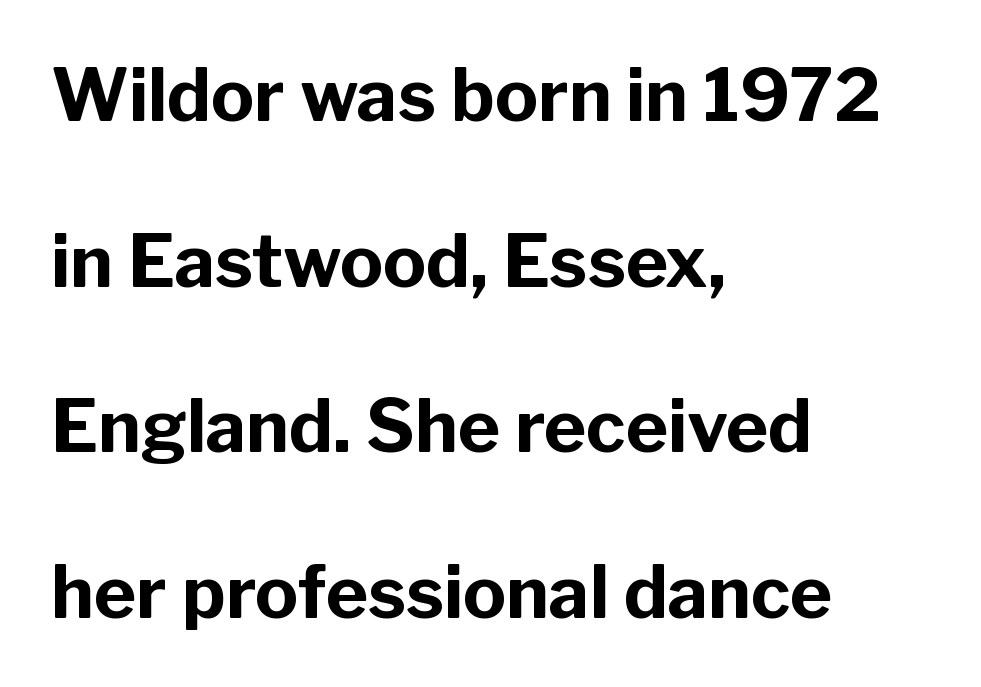
The image shows 72 px bold sans-serif type, upright; set left-aligned, loose line spacing (2.3x), normal letter spacing, not underlined; low stroke contrast and a medium x-height.
